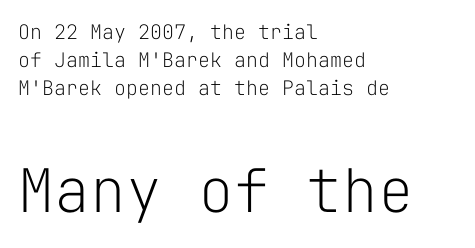
Q: Is the text bold? A: No.
Q: Is the text italic (slanted)? A: No, it is upright.
Q: Is the typeface a serif or a sans-serif typeface? A: Sans-serif.
Q: Is the text underlined? A: No.
Q: How is the paragraph aligned? A: Left-aligned.
Q: Is the spacing between letters normal or unusually wide? A: Normal.
Q: Is the spacing between lines tight, normal or loose? A: Normal.
Q: Which block of text is set in a larger size, the first (top) or the second (bottom)? A: The second (bottom) one.
Q: Width (condensed, normal, or wide)? A: Normal.
Q: Stroke contrast? A: Low.
Q: x-height? A: Medium.
Q: Monospaced? A: Yes.
